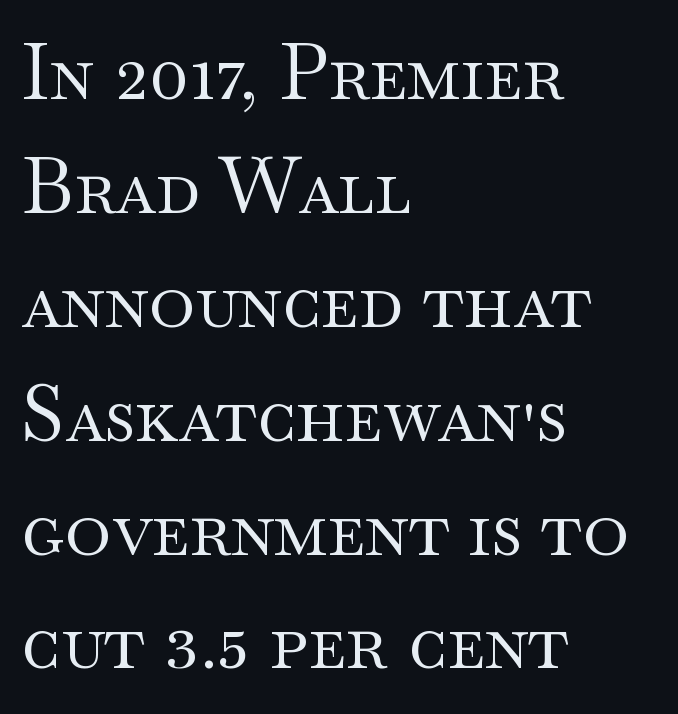
The image shows 78 px regular-weight, wide serif type, upright; set left-aligned, normal line spacing (1.46x), normal letter spacing, not underlined; medium stroke contrast and a small x-height.
